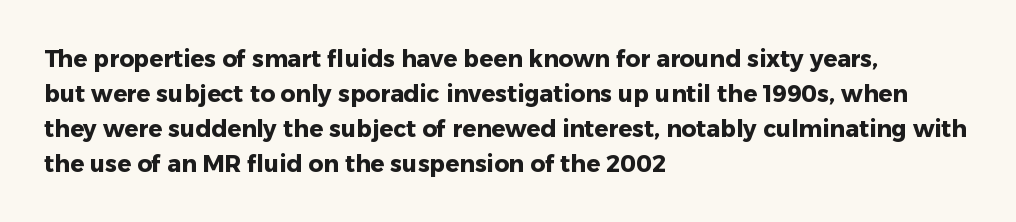
The image shows 23 px bold type, upright; set left-aligned, normal line spacing (1.52x), normal letter spacing, not underlined.
